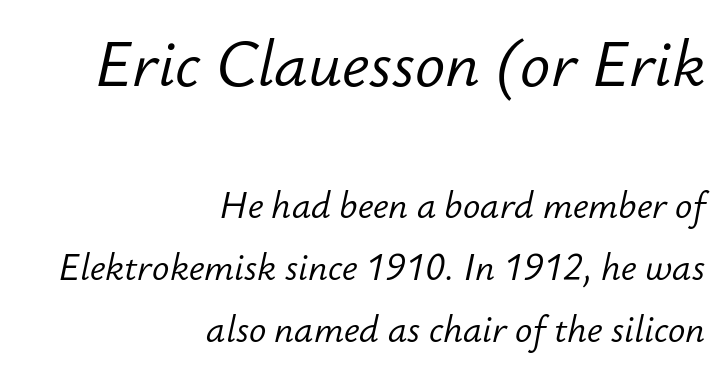
{"italic": "yes", "lean": "right", "slant_degrees": 12, "bold": "no", "weight": "light", "width": "normal", "stroke_contrast": "low", "x_height": "small", "monospaced": "no", "underline": "no", "align": "right", "line_spacing_ratio": 1.72, "letter_spacing": "normal", "letter_spacing_em": 0.0, "larger_block": "first", "size_ratio": 1.75, "glyph_px": 63}
